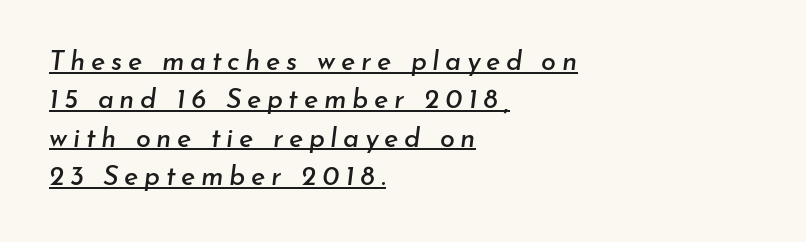
The paragraph has a hard left edge and a soft right edge. Like a heading marked for emphasis, these lines bear an underscore. The letters are spread apart with noticeably loose tracking. Looking at the ascenders, they clearly lean. The leading is moderate, giving the passage an even texture.
